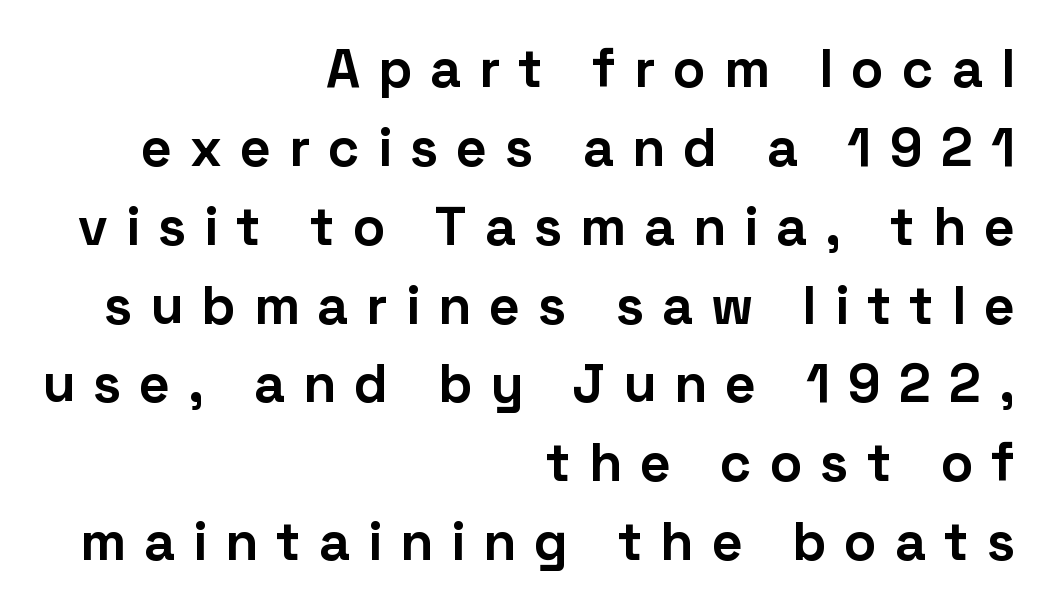
Q: Is the text bold? A: Yes.
Q: Is the text italic (slanted)? A: No, it is upright.
Q: Is the typeface a serif or a sans-serif typeface? A: Sans-serif.
Q: Is the text underlined? A: No.
Q: How is the paragraph aligned? A: Right-aligned.
Q: Is the spacing between letters normal or unusually wide? A: Unusually wide.
Q: Is the spacing between lines tight, normal or loose? A: Normal.
Q: Width (condensed, normal, or wide)? A: Normal.
Q: Stroke contrast? A: Low.
Q: x-height? A: Medium.
Q: Monospaced? A: No.
